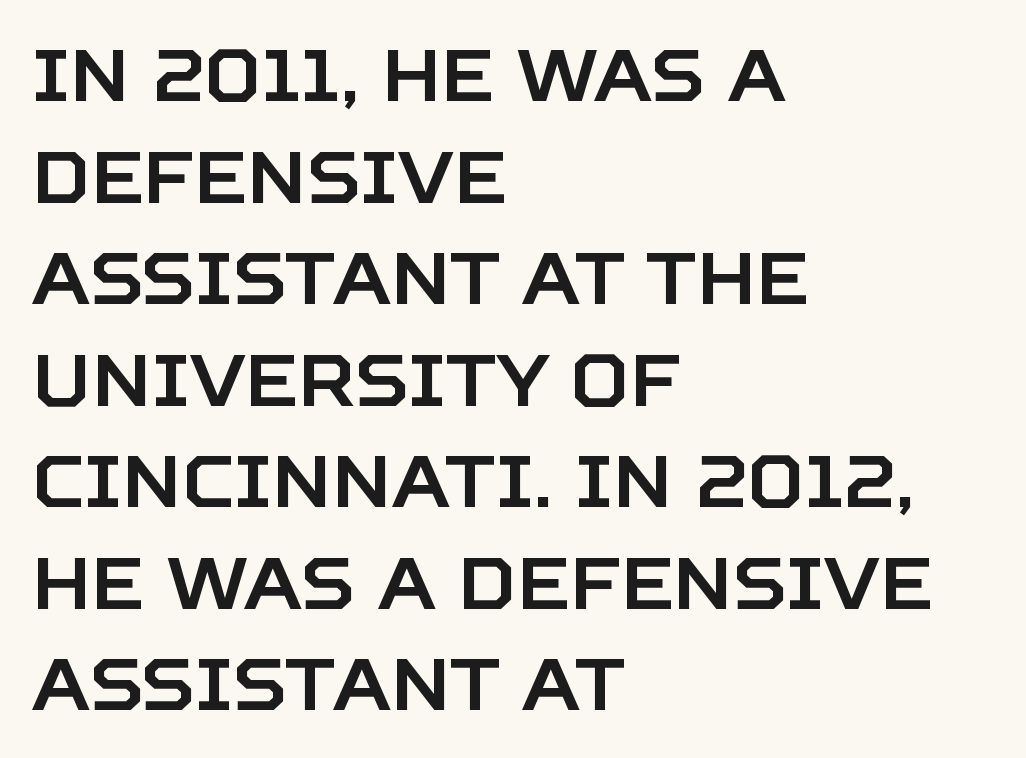
Casual observation: everything's shoved over to the left. The type family on display is of the sans-serif kind. Honestly, the letter spacing is just normal — you wouldn't notice it. In terms of posture, this sample is upright.
